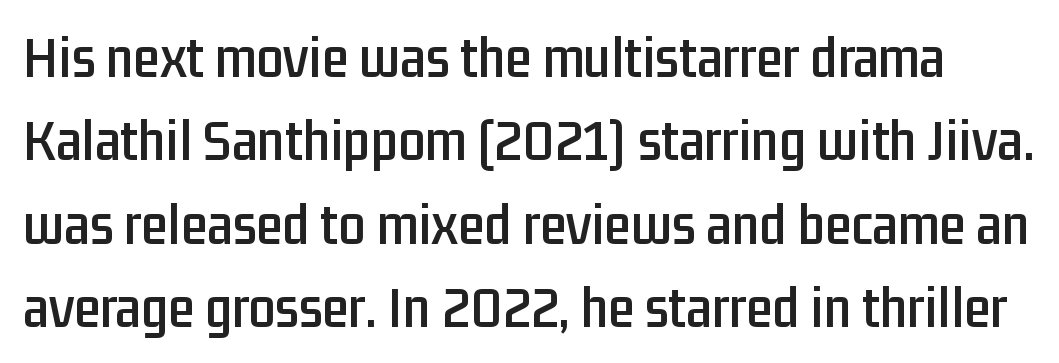
Q: Is the text italic (slanted)? A: No, it is upright.
Q: Is the typeface a serif or a sans-serif typeface? A: Sans-serif.
Q: Is the text underlined? A: No.
Q: Is the spacing between letters normal or unusually wide? A: Normal.
Q: Is the spacing between lines tight, normal or loose? A: Normal.
Q: Width (condensed, normal, or wide)? A: Condensed.
Q: Stroke contrast? A: Low.
Q: x-height? A: Medium.
Q: Monospaced? A: No.
